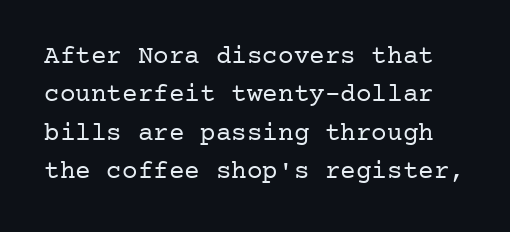
{"italic": "no", "bold": "no", "underline": "no", "line_spacing": "normal", "line_spacing_ratio": 1.48, "letter_spacing": "normal", "letter_spacing_em": 0.0, "glyph_px": 26}
